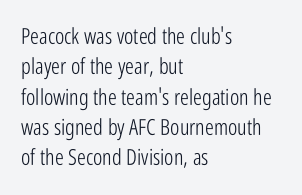
The image shows 22 px text type, upright; set left-aligned, normal line spacing (1.38x), normal letter spacing, not underlined.
